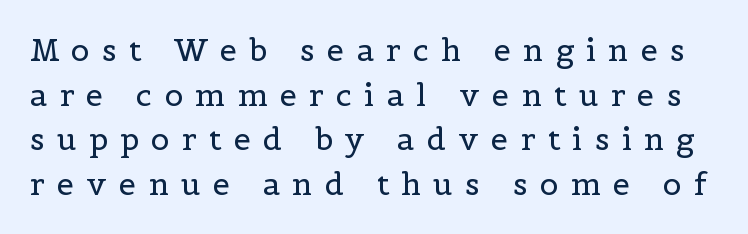
{"serif": "yes", "italic": "no", "bold": "no", "weight": "regular", "width": "normal", "x_height": "medium", "monospaced": "no", "underline": "no", "line_spacing": "normal", "line_spacing_ratio": 1.44, "letter_spacing": "wide", "letter_spacing_em": 0.39, "glyph_px": 31}
